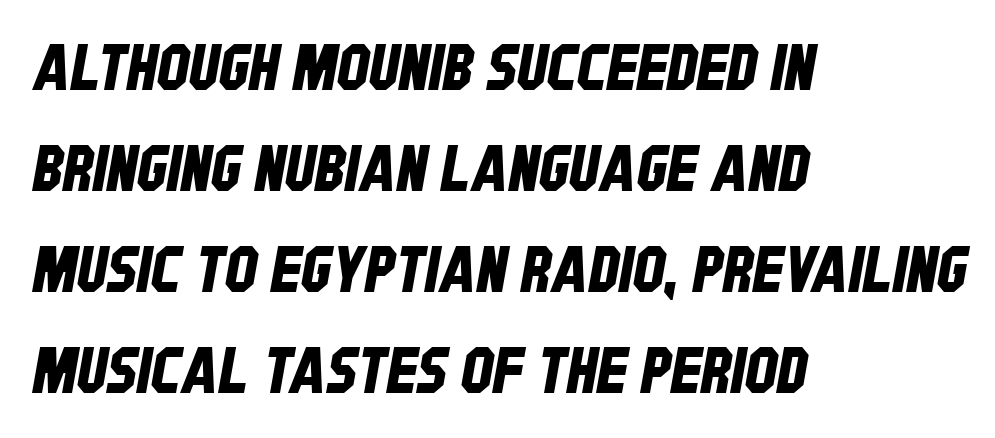
Inter-character spacing is left at the font's built-in metrics. Note: no serifs on the glyphs. Underline: absent. A normal amount of white space separates one row of letters from the next. The compositor pushed each line to the left boundary.
